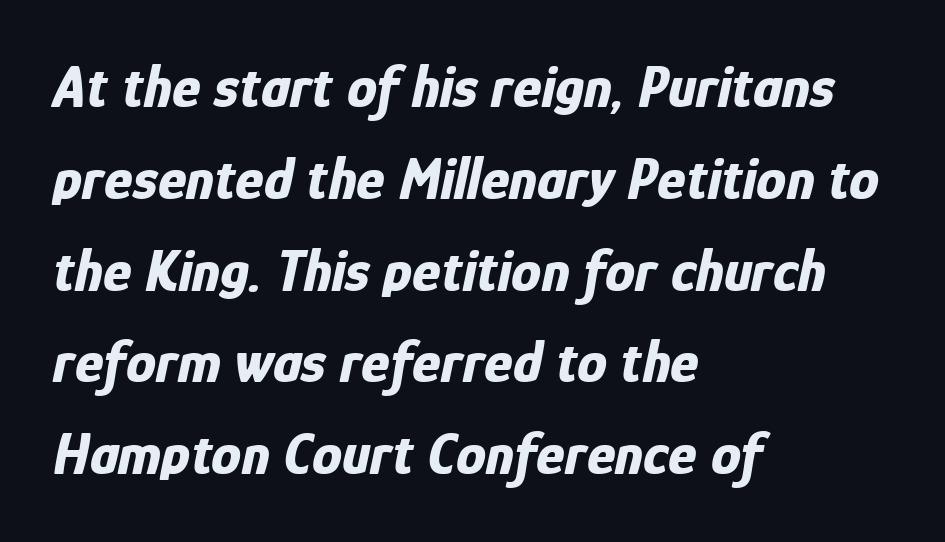
The image shows 60 px bold, condensed type, italic (leaning right); set left-aligned, normal line spacing (1.53x), normal letter spacing, not underlined; low stroke contrast and a medium x-height.
